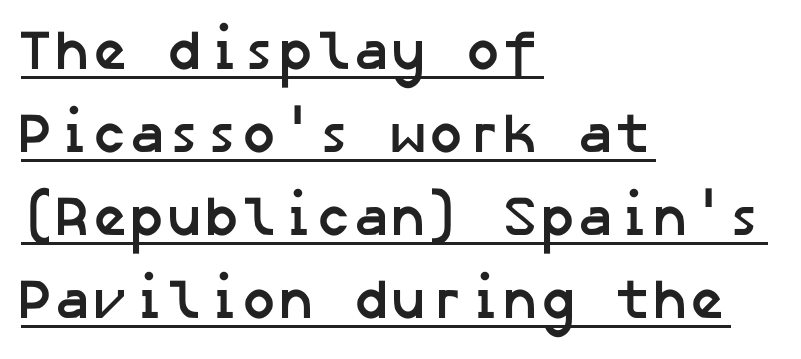
Q: Is the text bold? A: Yes.
Q: Is the typeface a serif or a sans-serif typeface? A: Sans-serif.
Q: Is the text underlined? A: Yes.
Q: How is the paragraph aligned? A: Left-aligned.
Q: Is the spacing between letters normal or unusually wide? A: Normal.
Q: Is the spacing between lines tight, normal or loose? A: Normal.
Q: Width (condensed, normal, or wide)? A: Normal.
Q: Stroke contrast? A: Low.
Q: x-height? A: Medium.
